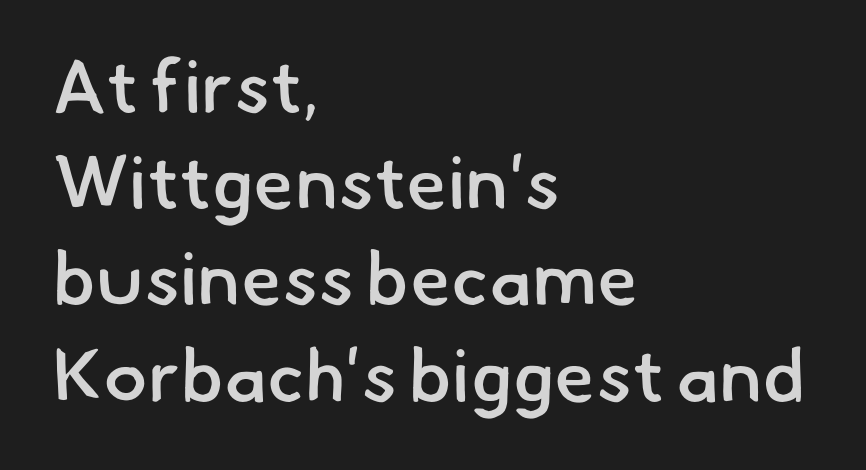
The image shows 74 px semibold sans-serif type; set left-aligned, normal line spacing (1.3x), normal letter spacing, not underlined; low stroke contrast and a small x-height.
